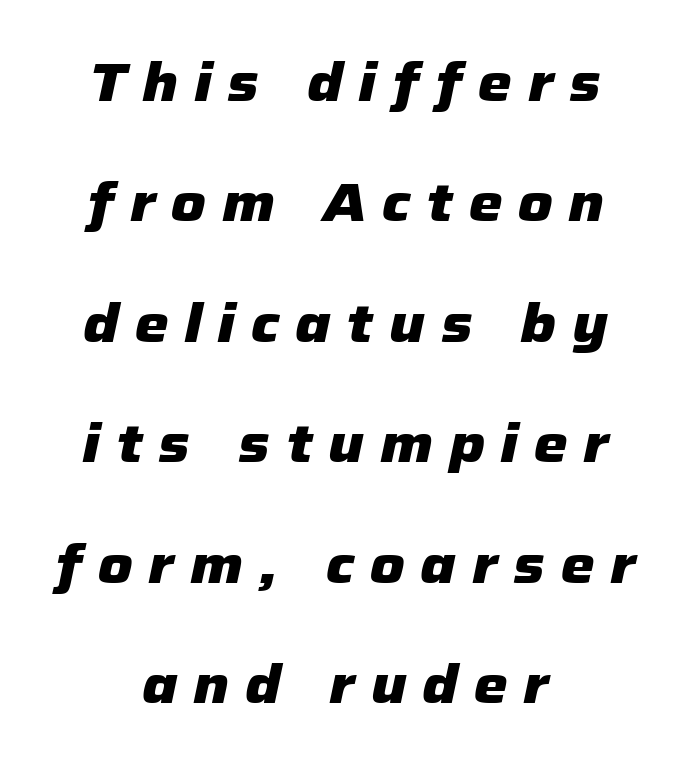
The image shows 54 px heavy type, italic (leaning right); set centered, loose line spacing (2.23x), unusually wide letter spacing (+0.29 em), not underlined; low stroke contrast and a medium x-height.
